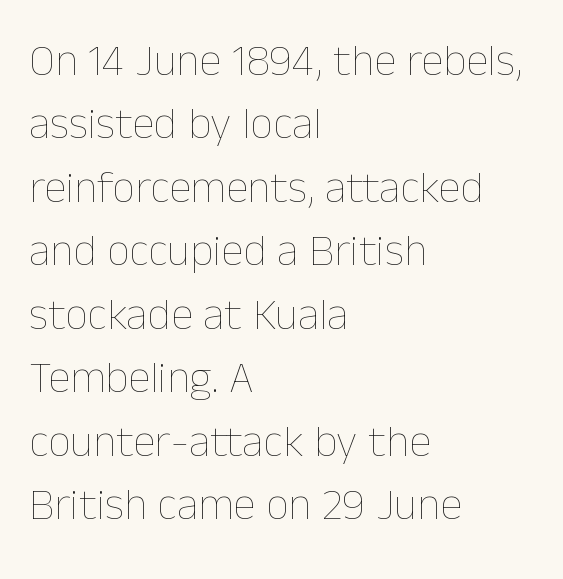
Just letters on the line, the space beneath them empty. Which margin do the lines hug? The left one — the right edge is uneven. The letters look calm and open, with moderate or lighter stems. Characters remain perfectly vertical along every line.
